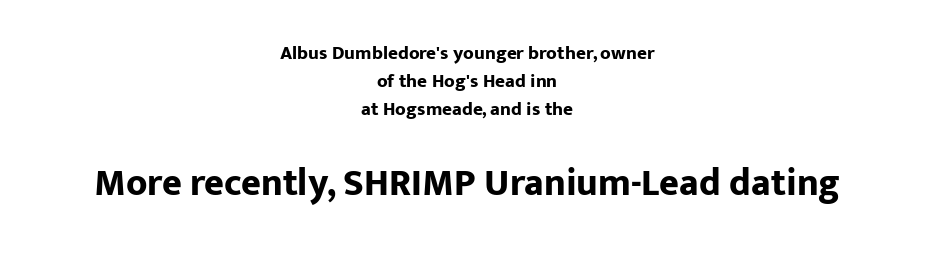
The passage shown begins with its smaller block and ends with its larger one. The rendering positions every line midway between the sides. Typesetter's note: full bold, strokes at maximum text heaviness. A typesetter would call this leading conventional body-copy spacing. The passage shown is typed in a proportional face where columns would drift.
